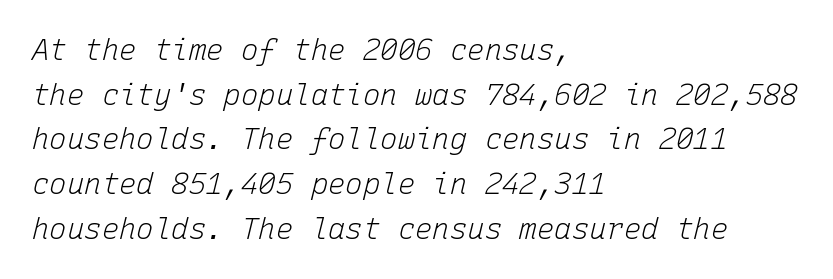
Q: Is the text bold? A: No.
Q: Is the text italic (slanted)? A: Yes, it leans right by about 15 degrees.
Q: Is the text underlined? A: No.
Q: How is the paragraph aligned? A: Left-aligned.
Q: Is the spacing between letters normal or unusually wide? A: Normal.
Q: Is the spacing between lines tight, normal or loose? A: Normal.
Q: Width (condensed, normal, or wide)? A: Normal.
Q: Stroke contrast? A: Low.
Q: x-height? A: Medium.
Q: Monospaced? A: Yes.
